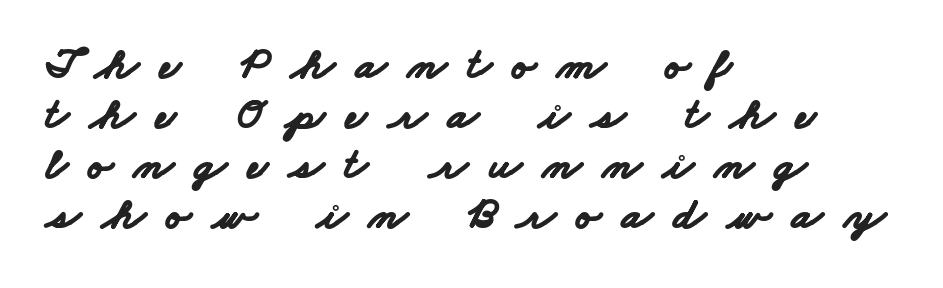
{"serif": "no", "bold": "yes", "weight": "bold", "width": "wide", "stroke_contrast": "low", "x_height": "small", "monospaced": "no", "underline": "no", "align": "left", "line_spacing": "tight", "line_spacing_ratio": 1.11, "letter_spacing": "wide", "letter_spacing_em": 0.47, "glyph_px": 45}
